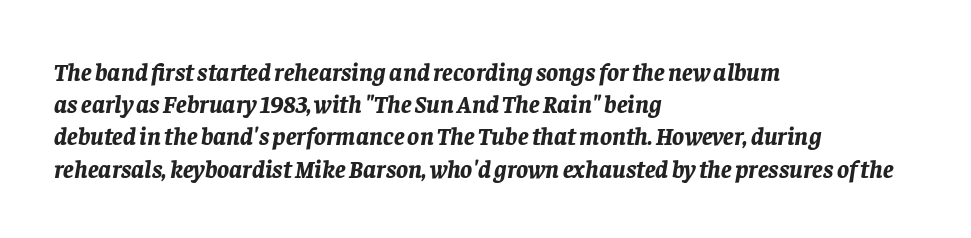
{"italic": "yes", "lean": "right", "slant_degrees": 8, "bold": "yes", "underline": "no", "align": "left", "line_spacing": "normal", "line_spacing_ratio": 1.29, "letter_spacing": "normal", "letter_spacing_em": 0.0, "glyph_px": 25}
